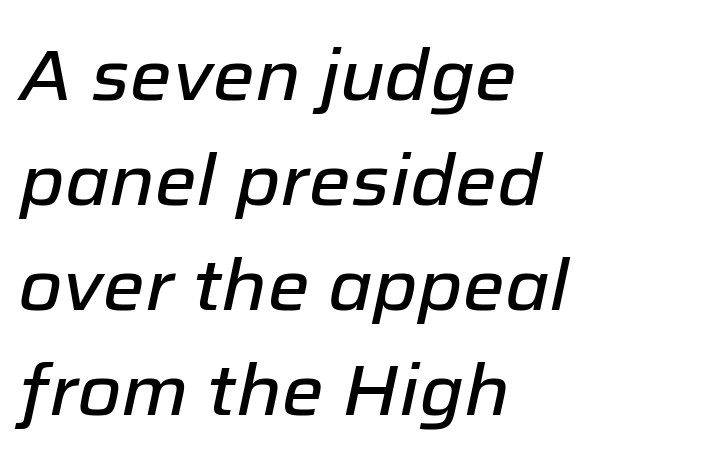
Q: Is the text italic (slanted)? A: Yes, it leans right by about 12 degrees.
Q: Is the text underlined? A: No.
Q: How is the paragraph aligned? A: Left-aligned.
Q: Is the spacing between letters normal or unusually wide? A: Normal.
Q: Is the spacing between lines tight, normal or loose? A: Normal.
Q: Width (condensed, normal, or wide)? A: Normal.
Q: Stroke contrast? A: Low.
Q: x-height? A: Medium.
Q: Monospaced? A: No.
